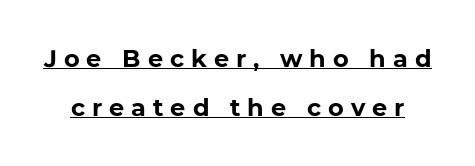
Q: Is the text bold? A: Yes.
Q: Is the text underlined? A: Yes.
Q: Is the spacing between letters normal or unusually wide? A: Unusually wide.
Q: Is the spacing between lines tight, normal or loose? A: Loose.
